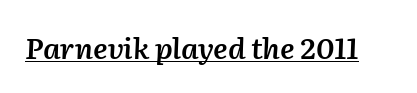
Rendered with sloped, italic letterforms. The passage shown has conventional tracking throughout. The rendering uses natural spacing where letterforms have individual widths. Glance below the letters and you will spot a drawn line. Typesetter's note: demi weight, one step under bold.
